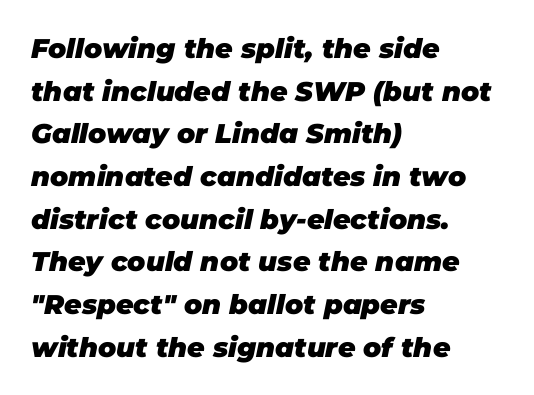
These lines carry a lot of weight — the face is fully bold. Vertically, the passage feels balanced, rows spaced as you'd expect. Italic: yes, the glyphs are oblique. Left-aligned paragraph, ragged on the right. The strip under each line holds only bare page.
